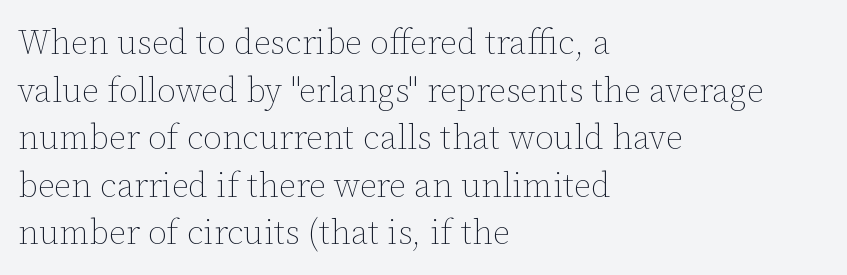
{"italic": "no", "bold": "no", "weight": "thin", "width": "normal", "stroke_contrast": "low", "x_height": "medium", "monospaced": "no", "underline": "no", "align": "left", "line_spacing": "normal", "line_spacing_ratio": 1.4, "letter_spacing": "normal", "letter_spacing_em": 0.0, "glyph_px": 34}
